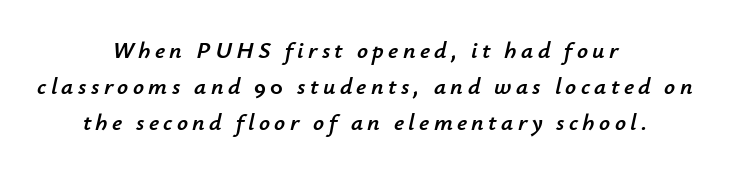
The image shows 24 px text type, italic (leaning right); set centered, normal line spacing (1.5x), not underlined.
